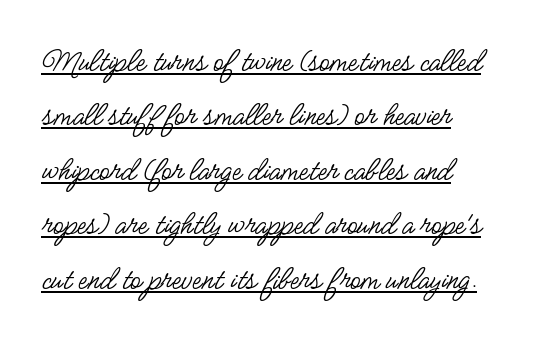
The image shows 34 px regular-weight, condensed sans-serif type; set left-aligned, normal line spacing (1.6x), normal letter spacing, underlined; low stroke contrast and a small x-height.
